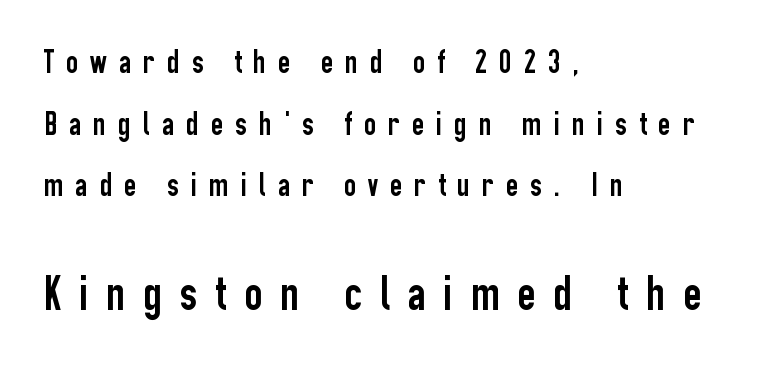
These lines have a slow, spaced-out rhythm from letter to letter. The lettering stays uniformly vertical, giving the passage a roman look. If you squint, the bottom block still reads clearly — it's the larger of the two. Glance below the letters and you will spot only blank space.
